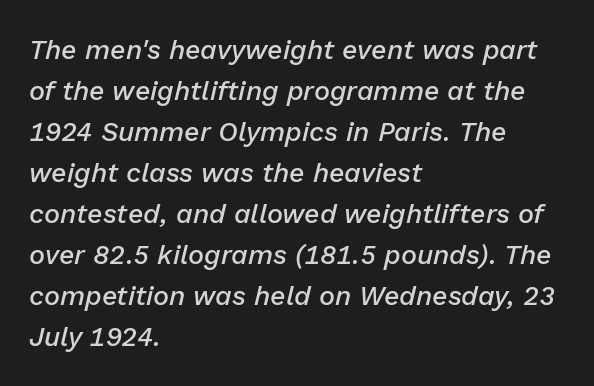
Q: Is the text bold? A: Semi-bold.
Q: Is the text italic (slanted)? A: Yes, it leans right by about 13 degrees.
Q: Is the text underlined? A: No.
Q: How is the paragraph aligned? A: Left-aligned.
Q: Is the spacing between letters normal or unusually wide? A: Normal.
Q: Is the spacing between lines tight, normal or loose? A: Normal.
